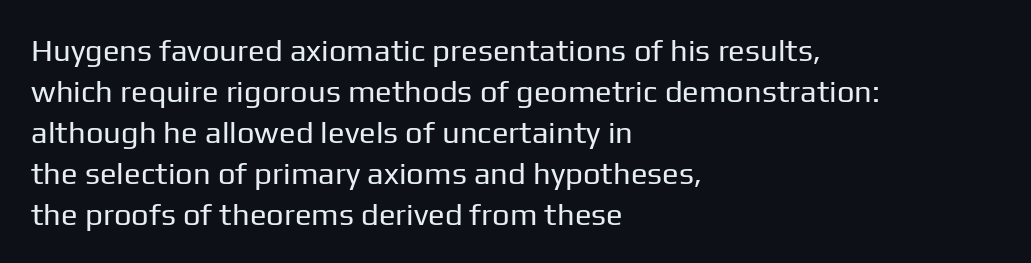
{"serif": "no", "italic": "no", "bold": "no", "weight": "regular", "width": "normal", "stroke_contrast": "low", "x_height": "medium", "monospaced": "no", "underline": "no", "align": "left", "line_spacing": "normal", "line_spacing_ratio": 1.32, "letter_spacing": "normal", "letter_spacing_em": 0.0, "glyph_px": 31}
